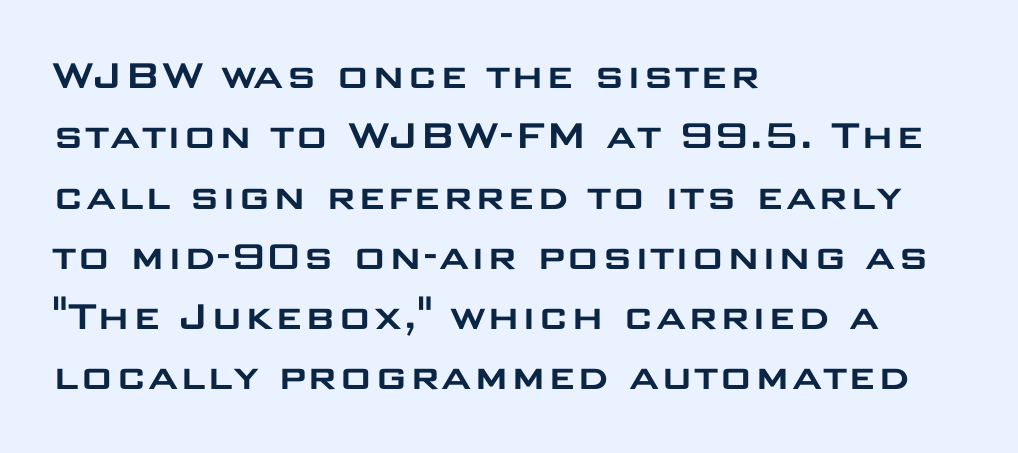
{"serif": "no", "italic": "no", "width": "wide", "stroke_contrast": "low", "x_height": "large", "monospaced": "no", "underline": "no", "align": "left", "line_spacing": "normal", "line_spacing_ratio": 1.31, "letter_spacing": "normal", "letter_spacing_em": 0.0, "glyph_px": 46}
